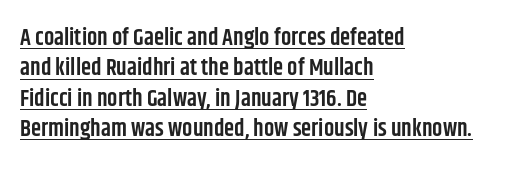
The image shows 23 px text type, upright; set left-aligned, normal line spacing (1.32x), normal letter spacing, underlined.
